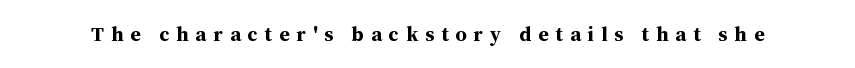
Q: Is the text bold? A: Yes.
Q: Is the text italic (slanted)? A: No, it is upright.
Q: Is the text underlined? A: No.
Q: Is the spacing between letters normal or unusually wide? A: Unusually wide.
